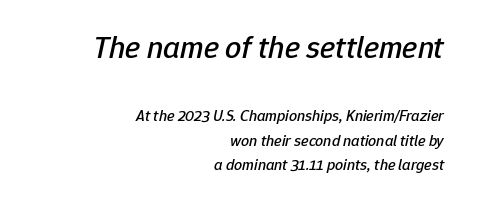
Q: Is the text italic (slanted)? A: Yes, it leans right by about 12 degrees.
Q: Is the text underlined? A: No.
Q: How is the paragraph aligned? A: Right-aligned.
Q: Is the spacing between letters normal or unusually wide? A: Normal.
Q: Is the spacing between lines tight, normal or loose? A: Normal.
Q: Which block of text is set in a larger size, the first (top) or the second (bottom)? A: The first (top) one.
Q: Width (condensed, normal, or wide)? A: Normal.
Q: Stroke contrast? A: Low.
Q: x-height? A: Medium.
Q: Monospaced? A: No.
